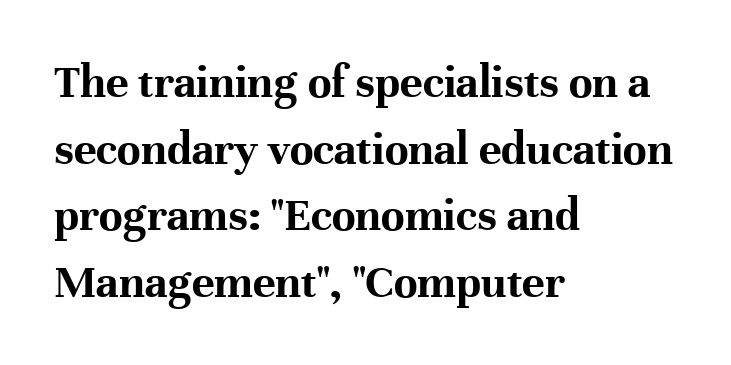
Q: Is the text bold? A: Yes.
Q: Is the text italic (slanted)? A: No, it is upright.
Q: Is the typeface a serif or a sans-serif typeface? A: Serif.
Q: Is the text underlined? A: No.
Q: How is the paragraph aligned? A: Left-aligned.
Q: Is the spacing between letters normal or unusually wide? A: Normal.
Q: Is the spacing between lines tight, normal or loose? A: Normal.
Q: Width (condensed, normal, or wide)? A: Normal.
Q: Stroke contrast? A: High.
Q: x-height? A: Medium.
Q: Monospaced? A: No.
